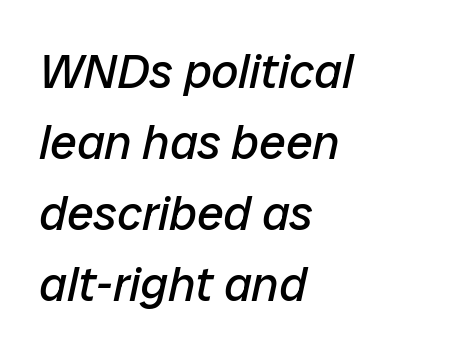
Q: Is the text bold? A: No.
Q: Is the text italic (slanted)? A: Yes, it leans right by about 12 degrees.
Q: Is the text underlined? A: No.
Q: How is the paragraph aligned? A: Left-aligned.
Q: Is the spacing between letters normal or unusually wide? A: Normal.
Q: Is the spacing between lines tight, normal or loose? A: Normal.
Q: Width (condensed, normal, or wide)? A: Normal.
Q: Stroke contrast? A: Low.
Q: x-height? A: Medium.
Q: Monospaced? A: No.
